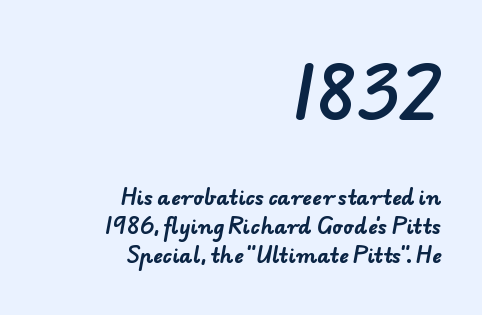
Proportional: the letters do not fall into vertical columns. A typesetter would call this leading conventional body-copy spacing. The font family rendered here belongs to the sans-serif group. Check the space under the baseline: it is left empty.
